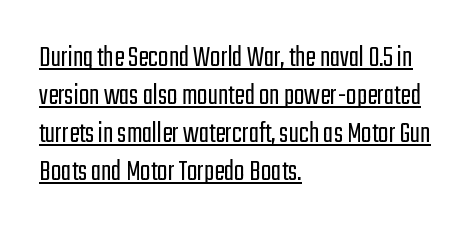
No extra ink here — the face is not bold. The face used here is proportionally spaced, like ordinary book or web type. Posture: straight, roman, zero tilt. Nope, no serifs anywhere on these letters. Casual observation: everything's shoved over to the left. There is no visible air inserted between adjacent glyphs.
